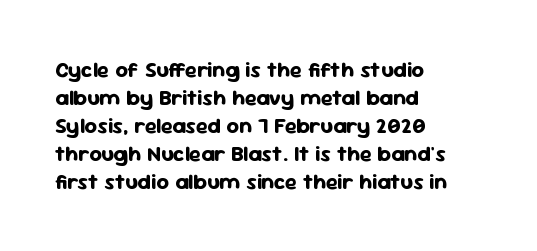
The axis of the letterforms is exactly vertical. Leftover space on each line is placed entirely after the last word. Each row of text sits above clean, open space. Students, note that the glyphs here touch the page at normal intervals.
